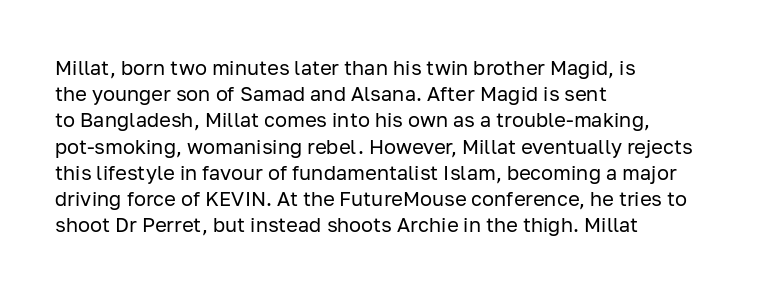
No chunkiness to these letters — they're not bold. Alignment: flush left. Do the letters lean? They stand straight. Horizontal bands of white between lines are of average thickness. Has an underline been added? It has not. Is the letter spacing exaggerated? No — it looks like the ordinary default.
